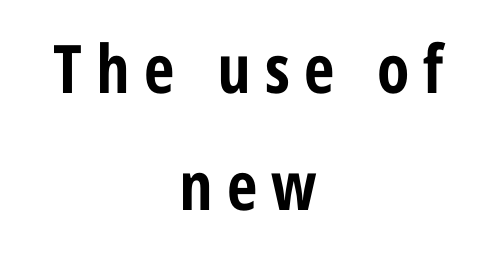
The image shows 67 px bold, condensed sans-serif type, upright; set centered, line spacing 1.74x, unusually wide letter spacing (+0.21 em), not underlined; low stroke contrast and a medium x-height.
